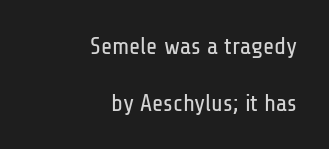
Q: Is the text bold? A: No.
Q: Is the text italic (slanted)? A: No, it is upright.
Q: Is the text underlined? A: No.
Q: How is the paragraph aligned? A: Right-aligned.
Q: Is the spacing between letters normal or unusually wide? A: Normal.
Q: Is the spacing between lines tight, normal or loose? A: Loose.
